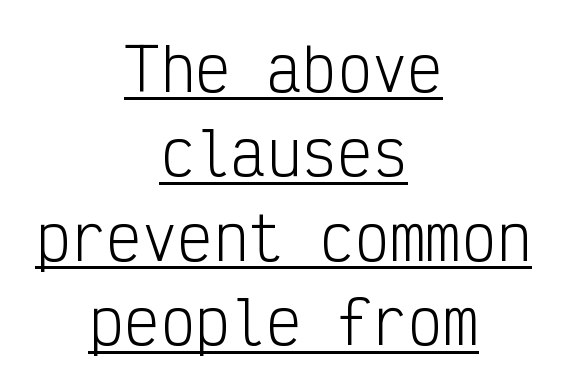
The image shows 59 px light, condensed sans-serif type, upright, monospaced; set centered, normal line spacing (1.43x), normal letter spacing, underlined; low stroke contrast and a medium x-height.
